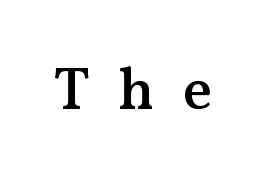
Loose tracking; the words dissolve into strings of separated letters. Does the weight exceed regular? Yes, but only to semibold. Underline: absent. Yep, those are serifs on the letters. The letters stand straight up with perfectly vertical stems.
